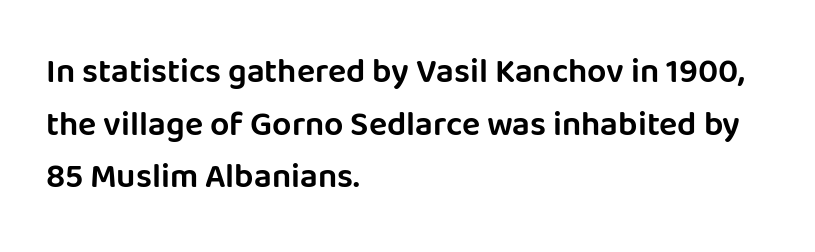
{"serif": "no", "italic": "no", "width": "normal", "stroke_contrast": "low", "x_height": "large", "monospaced": "no", "underline": "no", "align": "left", "line_spacing": "normal", "line_spacing_ratio": 1.55, "letter_spacing": "normal", "letter_spacing_em": 0.0, "glyph_px": 34}
